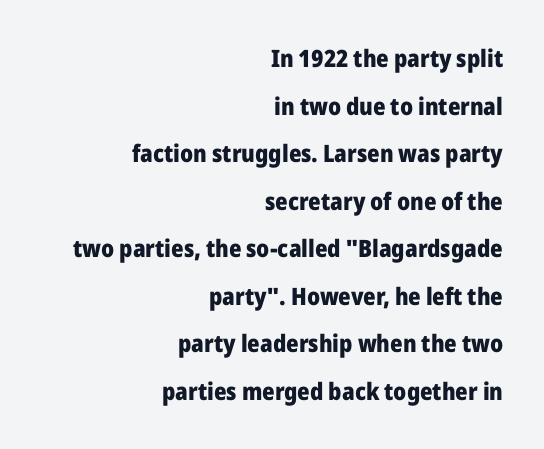
Q: Is the text bold? A: Yes.
Q: Is the text italic (slanted)? A: No, it is upright.
Q: Is the text underlined? A: No.
Q: How is the paragraph aligned? A: Right-aligned.
Q: Is the spacing between letters normal or unusually wide? A: Normal.
Q: Is the spacing between lines tight, normal or loose? A: Loose.
